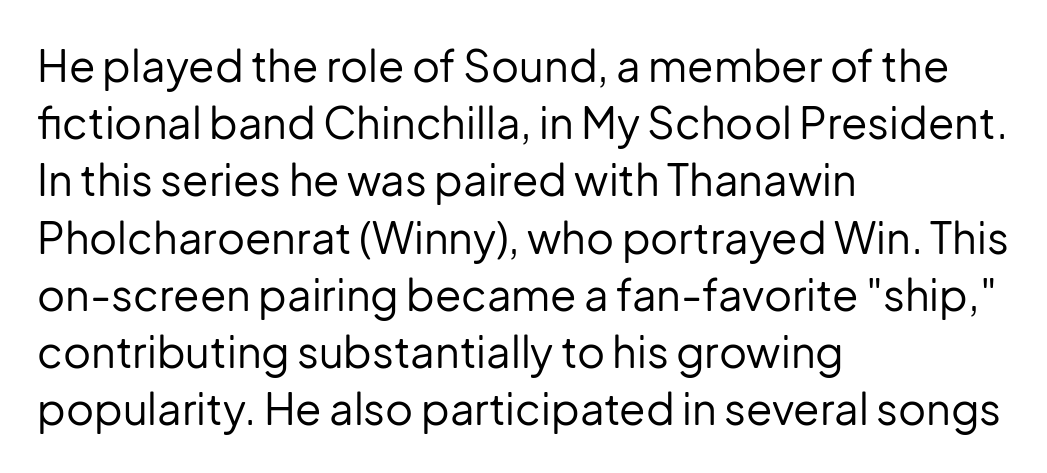
The image shows 43 px regular-weight sans-serif type, upright; set left-aligned, normal line spacing (1.33x), normal letter spacing, not underlined; low stroke contrast and a medium x-height.
